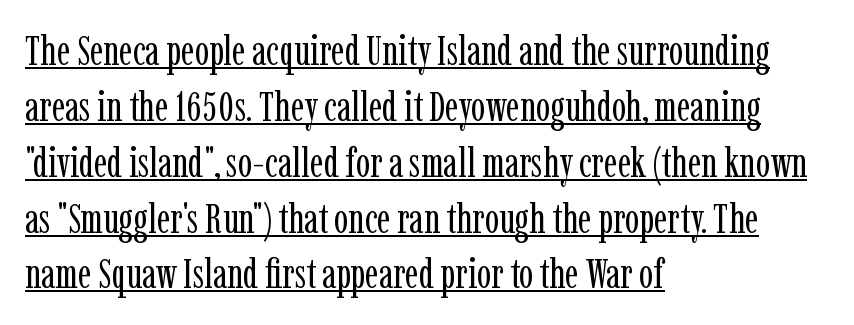
Q: Is the text bold? A: No.
Q: Is the text italic (slanted)? A: No, it is upright.
Q: Is the typeface a serif or a sans-serif typeface? A: Serif.
Q: Is the text underlined? A: Yes.
Q: How is the paragraph aligned? A: Left-aligned.
Q: Is the spacing between letters normal or unusually wide? A: Normal.
Q: Is the spacing between lines tight, normal or loose? A: Normal.
Q: Width (condensed, normal, or wide)? A: Condensed.
Q: Stroke contrast? A: Low.
Q: x-height? A: Medium.
Q: Monospaced? A: No.
